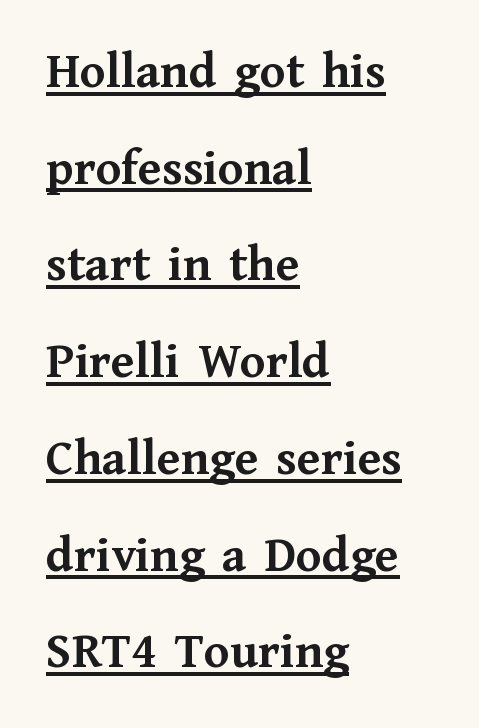
The image shows 52 px semibold serif type, upright; set left-aligned, line spacing 1.86x, normal letter spacing, underlined; medium stroke contrast and a medium x-height.
